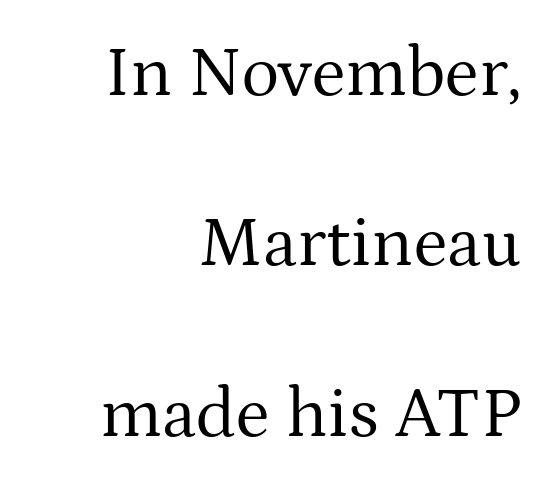
Q: Is the text bold? A: No.
Q: Is the text italic (slanted)? A: No, it is upright.
Q: Is the typeface a serif or a sans-serif typeface? A: Serif.
Q: Is the text underlined? A: No.
Q: How is the paragraph aligned? A: Right-aligned.
Q: Is the spacing between letters normal or unusually wide? A: Normal.
Q: Is the spacing between lines tight, normal or loose? A: Loose.
Q: Width (condensed, normal, or wide)? A: Normal.
Q: Stroke contrast? A: Medium.
Q: x-height? A: Medium.
Q: Monospaced? A: No.
